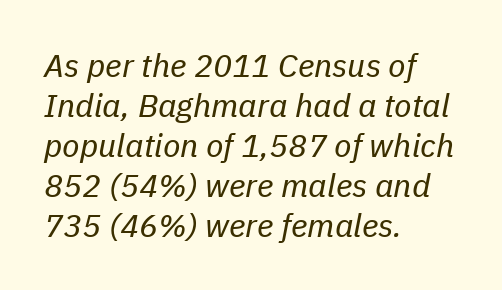
If you measured baseline to baseline, you'd find a middling distance. This sample has the flowing, uneven cadence of proportional lettering. Any mark beneath the type? The region is blank. A typesetter would mark this as italic. The lines in this sample share a left origin and differ only in where they stop. Does extra space separate the letters? No, they use regular spacing.
